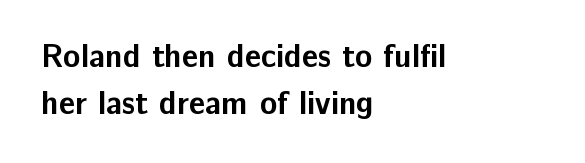
Pretty heavy lettering here — definitely bold. A typesetter would mark this as roman, not italic. Classification — sans serif. Varying glyph widths throughout — classic text-font behaviour.
